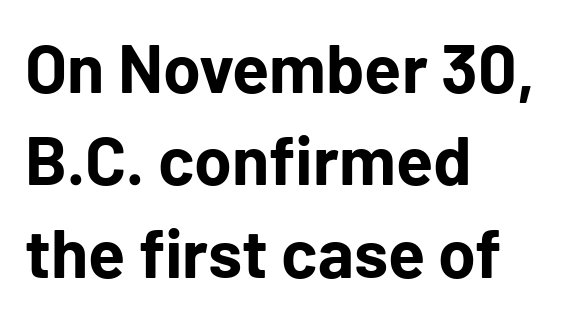
Q: Is the text bold? A: Yes.
Q: Is the text italic (slanted)? A: No, it is upright.
Q: Is the typeface a serif or a sans-serif typeface? A: Sans-serif.
Q: Is the text underlined? A: No.
Q: How is the paragraph aligned? A: Left-aligned.
Q: Is the spacing between letters normal or unusually wide? A: Normal.
Q: Is the spacing between lines tight, normal or loose? A: Normal.
Q: Width (condensed, normal, or wide)? A: Normal.
Q: Stroke contrast? A: Low.
Q: x-height? A: Medium.
Q: Monospaced? A: No.
